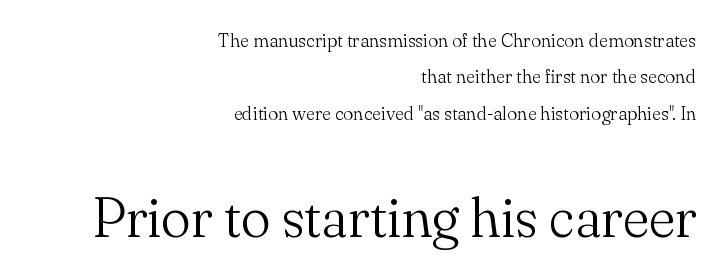
The image shows 56 px light serif type, upright; set right-aligned, loose line spacing (1.91x), normal letter spacing, not underlined; the second (bottom) block is 2.95x larger; medium stroke contrast and a small x-height.
